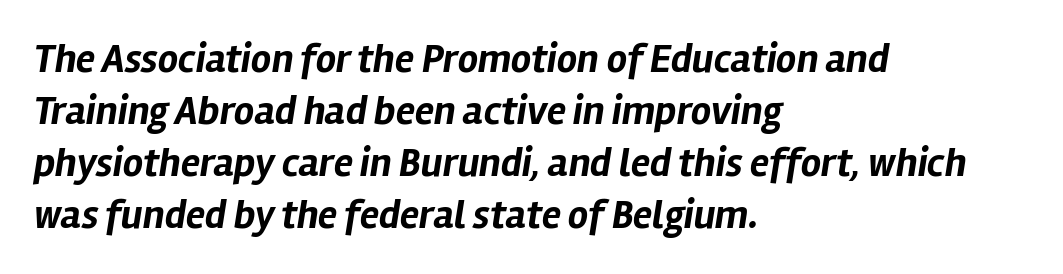
The image shows 40 px bold type, italic (leaning right); set left-aligned, normal line spacing (1.3x), normal letter spacing, not underlined; low stroke contrast and a medium x-height.
